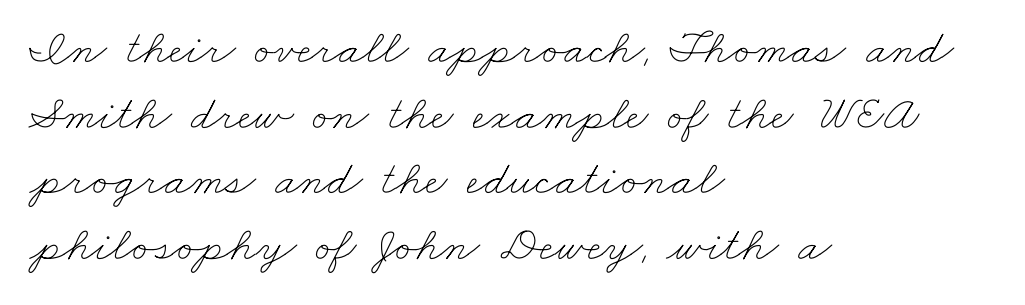
Q: Is the text bold? A: No.
Q: Is the text underlined? A: No.
Q: How is the paragraph aligned? A: Left-aligned.
Q: Is the spacing between letters normal or unusually wide? A: Normal.
Q: Is the spacing between lines tight, normal or loose? A: Normal.
Q: Width (condensed, normal, or wide)? A: Wide.
Q: Stroke contrast? A: Low.
Q: x-height? A: Small.
Q: Monospaced? A: No.
